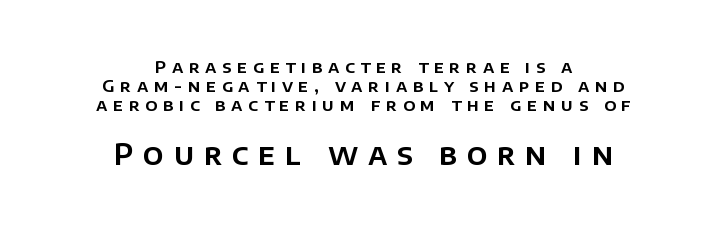
{"serif": "no", "italic": "no", "width": "normal", "stroke_contrast": "low", "x_height": "large", "monospaced": "no", "underline": "no", "align": "center", "line_spacing": "tight", "line_spacing_ratio": 1.11, "letter_spacing": "wide", "letter_spacing_em": 0.33, "larger_block": "second", "size_ratio": 1.71, "glyph_px": 29}
